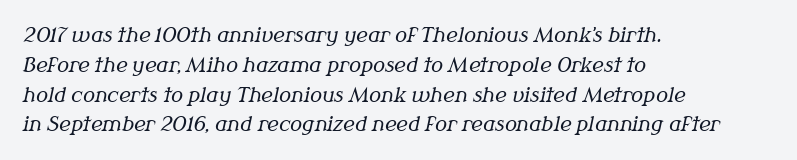
The image shows 20 px text type, italic (leaning right); set left-aligned, normal line spacing (1.49x), normal letter spacing, not underlined.
